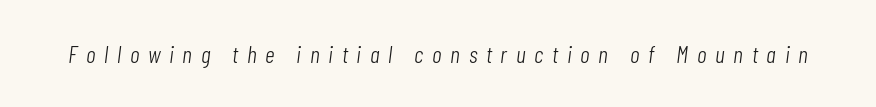
Q: Is the text bold? A: No.
Q: Is the text italic (slanted)? A: Yes, it leans right by about 7 degrees.
Q: Is the text underlined? A: No.
Q: Is the spacing between letters normal or unusually wide? A: Unusually wide.
